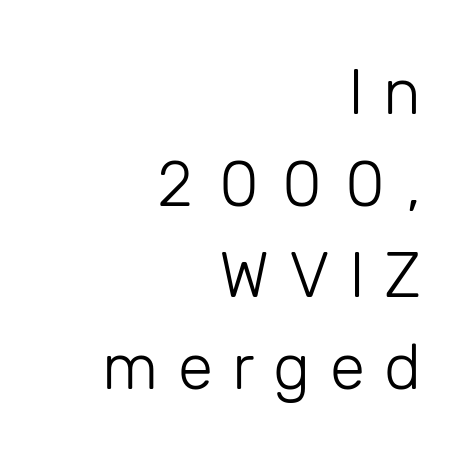
{"serif": "no", "italic": "no", "bold": "no", "weight": "light", "width": "normal", "stroke_contrast": "low", "x_height": "medium", "monospaced": "no", "underline": "no", "align": "right", "line_spacing": "normal", "line_spacing_ratio": 1.43, "letter_spacing": "wide", "letter_spacing_em": 0.3, "glyph_px": 64}
